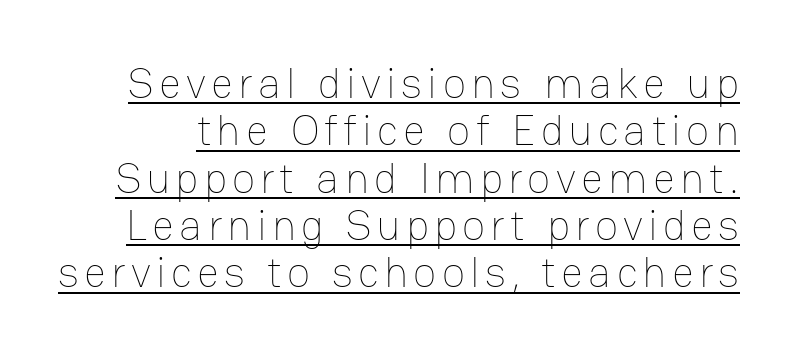
A typographer would call this underscored text. Is the type heavy? It reads as light-to-regular instead. Is there any slant? The stems are plumb. Here the designer chose a conventional face with non-uniform glyph widths. Line spacing here is tight.
